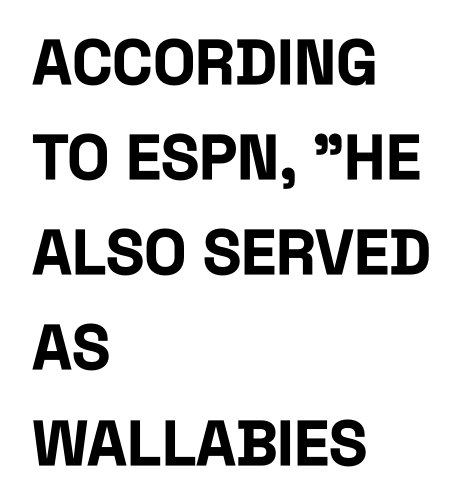
Q: Is the text bold? A: Yes.
Q: Is the text italic (slanted)? A: No, it is upright.
Q: Is the typeface a serif or a sans-serif typeface? A: Sans-serif.
Q: Is the text underlined? A: No.
Q: How is the paragraph aligned? A: Left-aligned.
Q: Is the spacing between letters normal or unusually wide? A: Normal.
Q: Is the spacing between lines tight, normal or loose? A: Normal.
Q: Width (condensed, normal, or wide)? A: Condensed.
Q: Stroke contrast? A: Low.
Q: x-height? A: Large.
Q: Monospaced? A: No.
